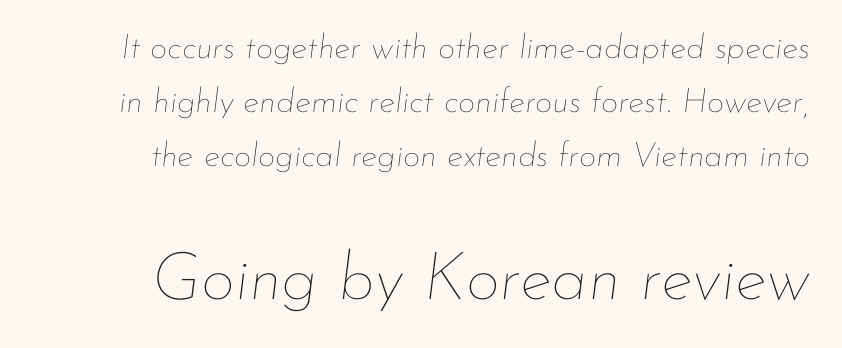
Would a proofreader flag this as italicized? Yes. Interline gaps are of average width in this sample. Counters stay open thanks to moderate or lighter strokes. The block sitting lower on the canvas is the one with enlarged characters. Looks like regular typesetting: each glyph gets only the width it needs. Tracking value appears to be zero — textbook default spacing.
